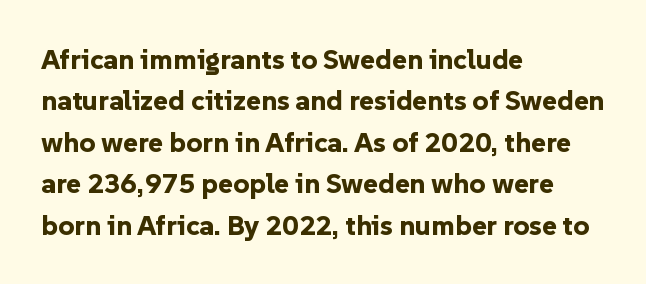
The rendering uses natural spacing where letterforms have individual widths. The leading is moderate, giving the passage an even texture. Does extra space separate the letters? No, they use regular spacing. The letters carry no serifs — their stems end cleanly without finishing strokes. Casual observation: everything's shoved over to the left. Tall strokes in this sample are plumb rather than angled.
